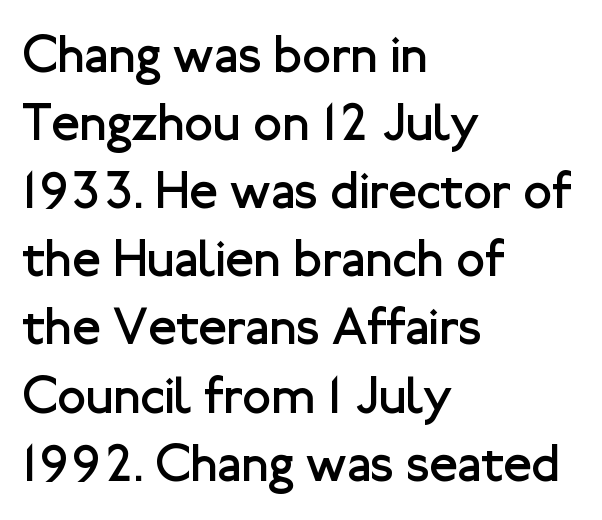
The image shows 52 px regular-weight sans-serif type, upright; set left-aligned, normal line spacing (1.31x), normal letter spacing, not underlined; low stroke contrast and a medium x-height.
